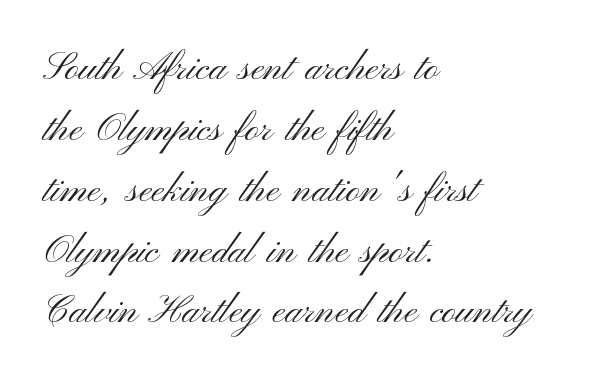
{"serif": "no", "bold": "no", "weight": "light", "width": "wide", "stroke_contrast": "medium", "x_height": "small", "monospaced": "no", "underline": "no", "align": "left", "line_spacing": "normal", "line_spacing_ratio": 1.56, "letter_spacing": "normal", "letter_spacing_em": 0.0, "glyph_px": 39}
